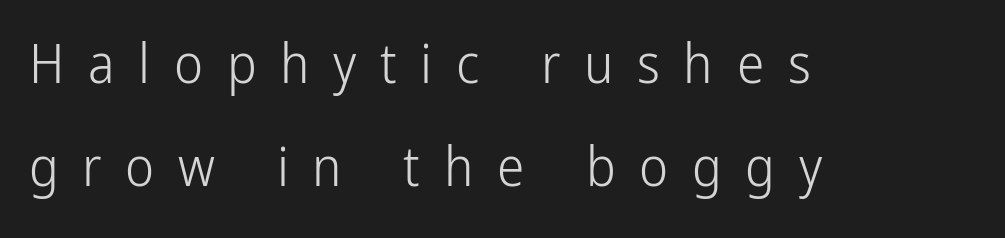
Q: Is the text bold? A: No.
Q: Is the text italic (slanted)? A: No, it is upright.
Q: Is the typeface a serif or a sans-serif typeface? A: Sans-serif.
Q: Is the text underlined? A: No.
Q: How is the paragraph aligned? A: Left-aligned.
Q: Is the spacing between letters normal or unusually wide? A: Unusually wide.
Q: Width (condensed, normal, or wide)? A: Condensed.
Q: Stroke contrast? A: Low.
Q: x-height? A: Medium.
Q: Monospaced? A: No.
